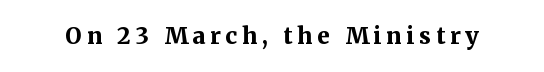
The image shows 23 px bold type, upright; set unusually wide letter spacing (+0.21 em), not underlined.
